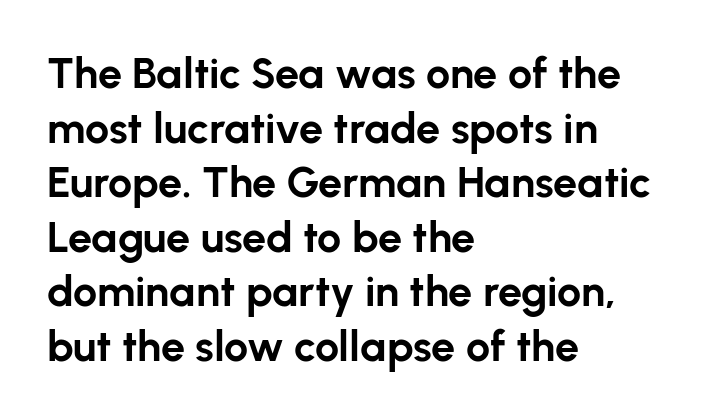
The image shows 43 px bold sans-serif type, upright; set left-aligned, normal line spacing (1.27x), normal letter spacing, not underlined; low stroke contrast and a medium x-height.
